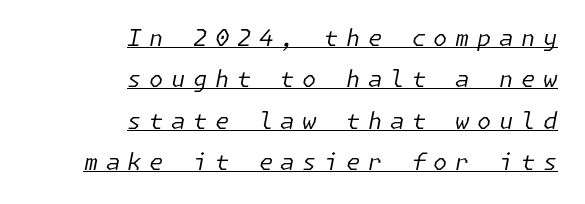
Q: Is the text bold? A: No.
Q: Is the text italic (slanted)? A: Yes, it leans right by about 11 degrees.
Q: Is the text underlined? A: Yes.
Q: How is the paragraph aligned? A: Right-aligned.
Q: Is the spacing between letters normal or unusually wide? A: Unusually wide.
